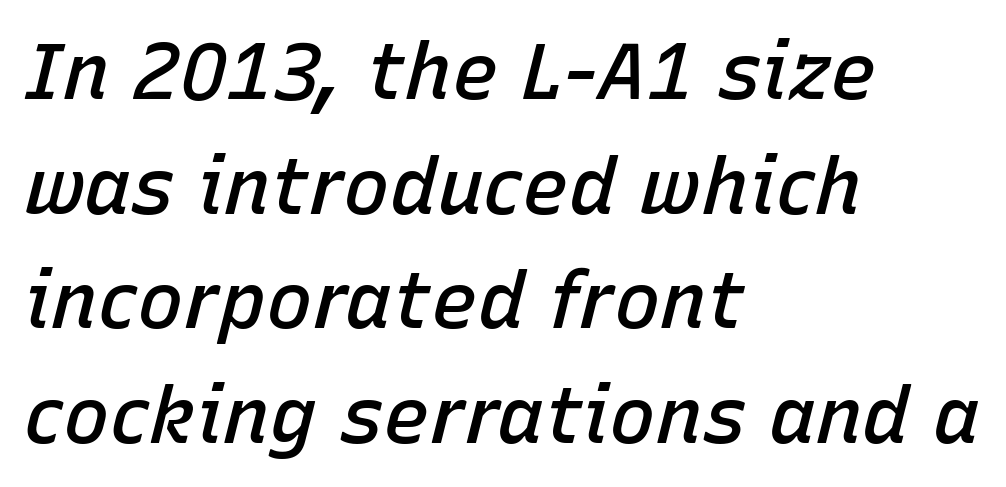
{"italic": "yes", "lean": "right", "slant_degrees": 15, "bold": "semi", "weight": "semibold", "width": "normal", "stroke_contrast": "low", "x_height": "medium", "monospaced": "no", "underline": "no", "align": "left", "line_spacing": "normal", "line_spacing_ratio": 1.47, "letter_spacing": "normal", "letter_spacing_em": 0.0, "glyph_px": 78}
